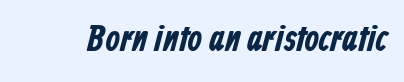
{"serif": "no", "bold": "yes", "weight": "bold", "width": "condensed", "stroke_contrast": "low", "x_height": "medium", "monospaced": "no", "underline": "no", "letter_spacing": "normal", "letter_spacing_em": 0.0, "glyph_px": 37}
